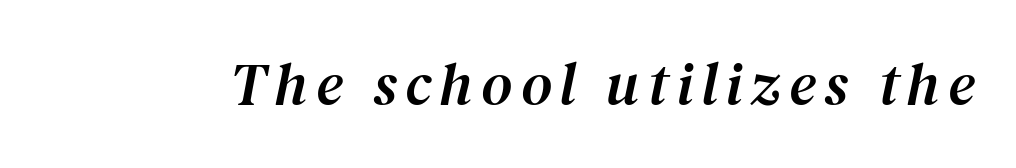
Q: Is the text italic (slanted)? A: Yes, it leans right by about 12 degrees.
Q: Is the typeface a serif or a sans-serif typeface? A: Serif.
Q: Is the text underlined? A: No.
Q: Width (condensed, normal, or wide)? A: Normal.
Q: Stroke contrast? A: Medium.
Q: x-height? A: Medium.
Q: Monospaced? A: No.
